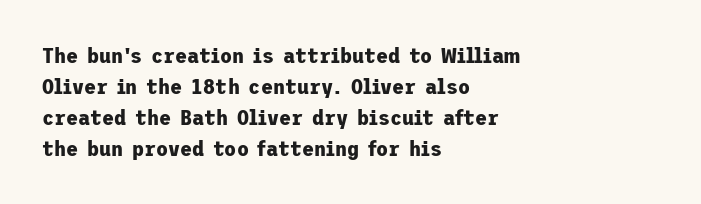
Ordinary non-slanted type is in use. The space between consecutive lines is moderate. The strokes are fattened all the way to bold. No extra tracking has been applied to these lines. Quick note: underline off. The typesetter chose a ragged-right arrangement here.
